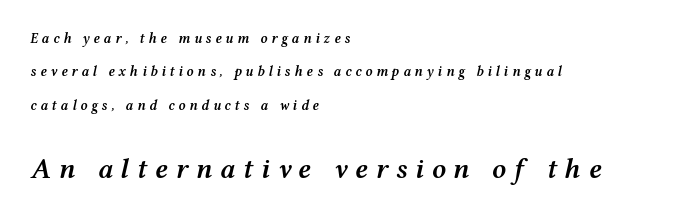
This is moderately heavy type, rendered in semibold. Each letter keeps its own natural width here, so spacing adapts to shape. The face used here has a pronounced slope to its letters. The rendering anchors every line to the left-hand side. Nobody drew a line under any word here.
